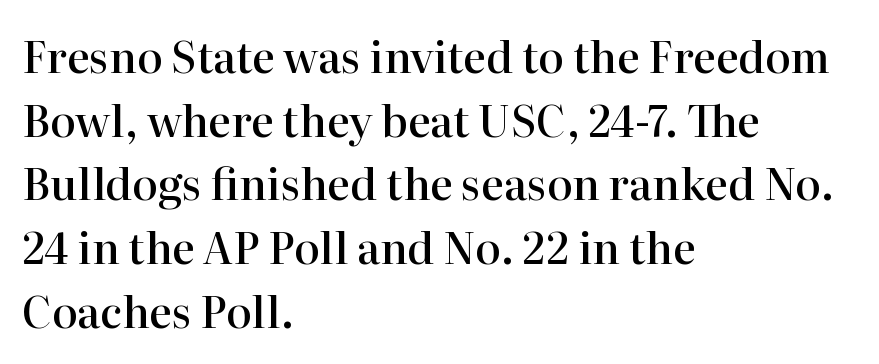
A clean baseline with only descenders dipping below it. The sample has been set in demibold, a notch under bold. Tracking here is standard; glyphs follow each other at the usual distance. Is this a fixed-width face? No — the glyphs have proportional, varying widths.
